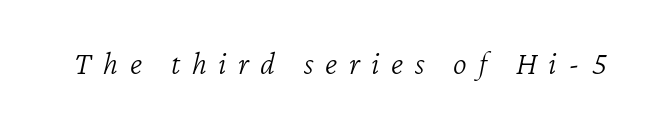
{"italic": "yes", "lean": "right", "slant_degrees": 12, "bold": "no", "weight": "light", "width": "normal", "stroke_contrast": "low", "x_height": "medium", "monospaced": "no", "underline": "no", "letter_spacing": "wide", "letter_spacing_em": 0.35, "glyph_px": 33}
